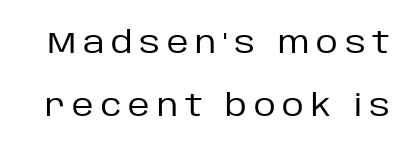
Unlike a traditional serif, this face leaves its strokes unadorned. You could not count columns in this text — the font is proportionally spaced. Posture: straight, roman, zero tilt. Airy leading.
